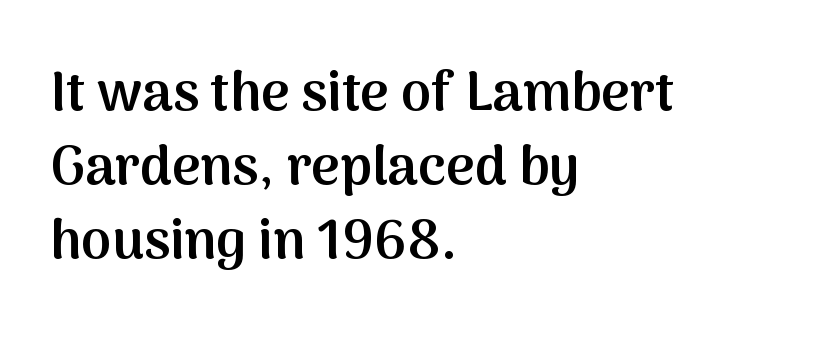
Check the space under the baseline: it is left empty. Whoever set this chose a conventional vertical rhythm. Posture: vertical. The lines in this sample share a left origin and differ only in where they stop. The designer went with a sans here, leaving each stem footless.
